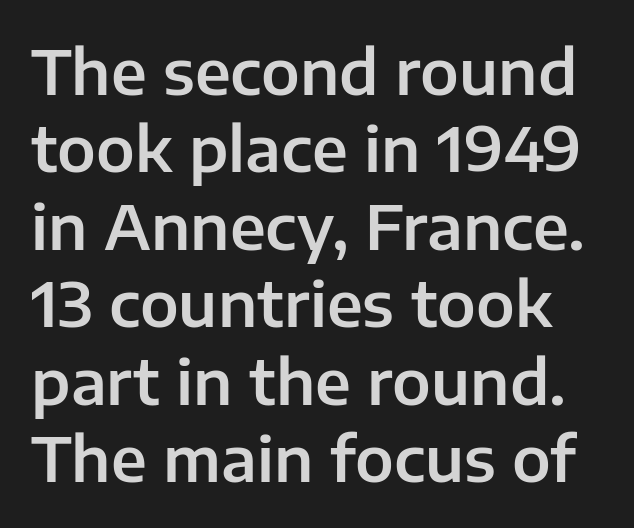
{"serif": "no", "italic": "no", "width": "normal", "stroke_contrast": "low", "x_height": "medium", "monospaced": "no", "underline": "no", "line_spacing": "normal", "line_spacing_ratio": 1.25, "letter_spacing": "normal", "letter_spacing_em": 0.0, "glyph_px": 62}
